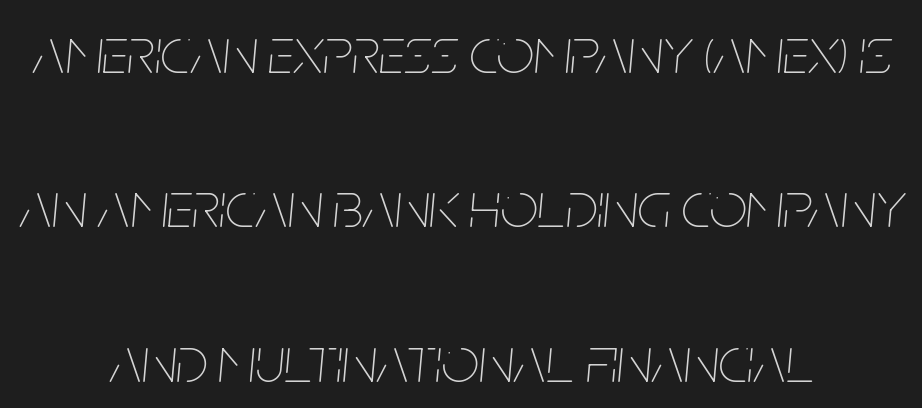
The image shows 66 px thin, condensed type, italic (leaning right); set centered, loose line spacing (2.34x), normal letter spacing, not underlined; low stroke contrast and a large x-height.
